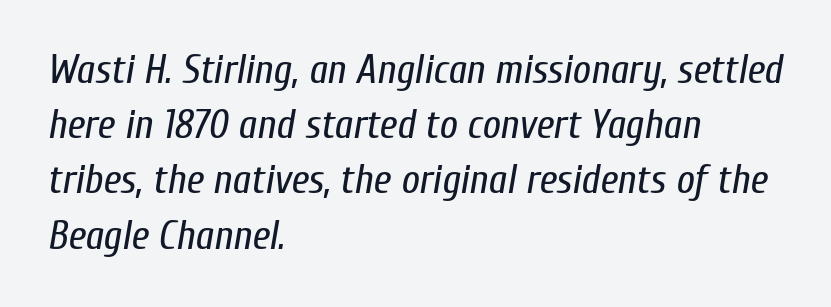
{"italic": "yes", "lean": "right", "slant_degrees": 10, "bold": "no", "weight": "regular", "width": "condensed", "stroke_contrast": "low", "x_height": "medium", "monospaced": "no", "underline": "no", "align": "left", "line_spacing": "normal", "line_spacing_ratio": 1.38, "letter_spacing": "normal", "letter_spacing_em": 0.0, "glyph_px": 40}
